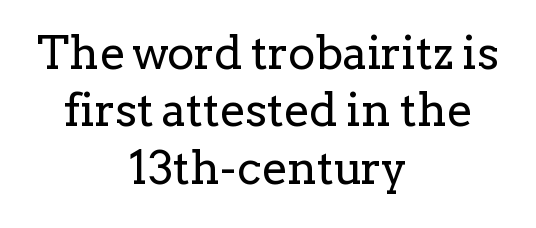
{"serif": "yes", "italic": "no", "bold": "no", "weight": "regular", "width": "normal", "stroke_contrast": "low", "x_height": "medium", "monospaced": "no", "underline": "no", "align": "center", "line_spacing": "normal", "line_spacing_ratio": 1.25, "letter_spacing": "normal", "letter_spacing_em": 0.0, "glyph_px": 46}
